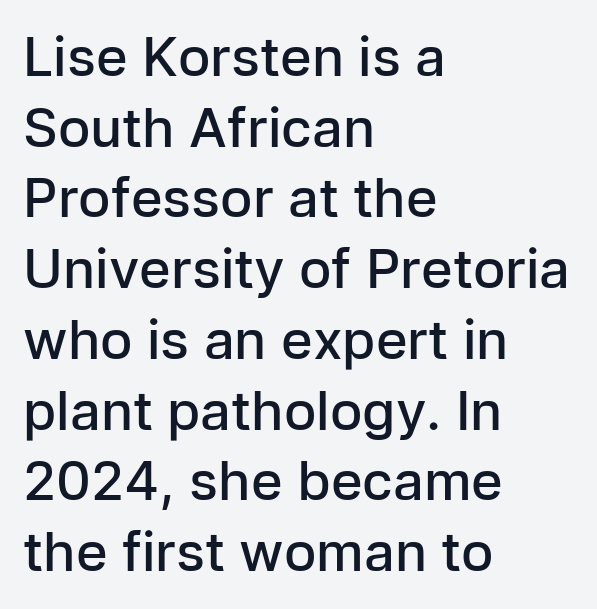
Unmarked baselines from the first word to the last. The horizontal fit of the characters is conventional and even. You could not count columns in this text — the font is proportionally spaced. No italicization has been applied; the sample stays upright. The ragged edge is on the right, which tells us the setting is flush left.
